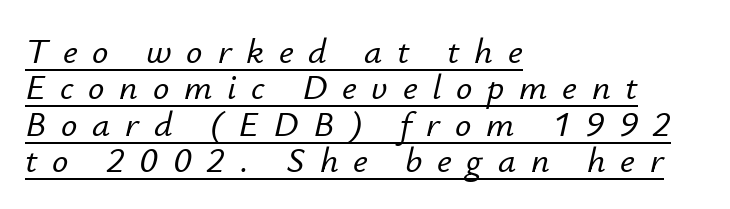
The lettering tilts uniformly, giving the passage an italic look. The face used here is proportionally spaced, like ordinary book or web type. In terms of leading, this rendering errs on the cramped side. The rendering anchors every line to the left-hand side. Spacing between characters has been opened up far beyond the box default. The passage shown is underscored from start to finish.
